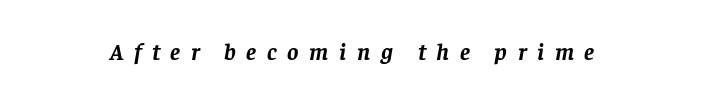
{"italic": "yes", "lean": "right", "slant_degrees": 8, "bold": "yes", "underline": "no", "letter_spacing": "wide", "letter_spacing_em": 0.44, "glyph_px": 24}
